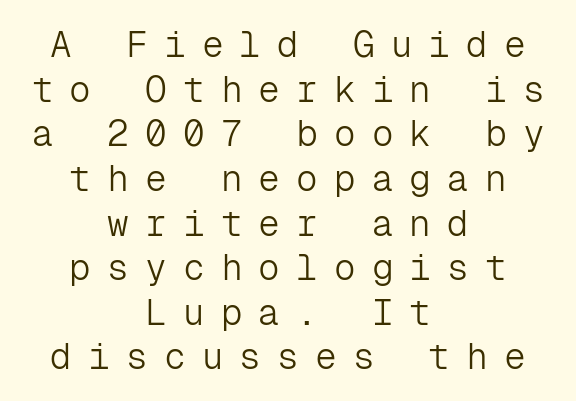
Q: Is the text bold? A: No.
Q: Is the text italic (slanted)? A: No, it is upright.
Q: Is the typeface a serif or a sans-serif typeface? A: Sans-serif.
Q: Is the text underlined? A: No.
Q: How is the paragraph aligned? A: Centered.
Q: Is the spacing between letters normal or unusually wide? A: Unusually wide.
Q: Width (condensed, normal, or wide)? A: Normal.
Q: Stroke contrast? A: Low.
Q: x-height? A: Medium.
Q: Monospaced? A: Yes.
